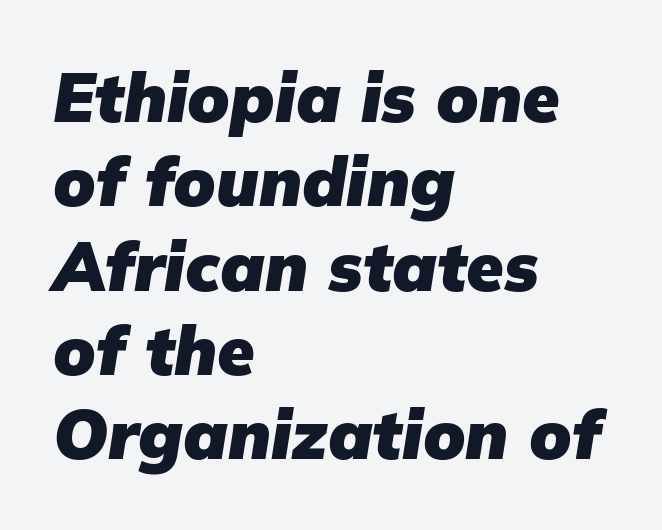
The image shows 68 px heavy type, italic (leaning right); set left-aligned, line spacing 1.24x, normal letter spacing, not underlined; low stroke contrast and a medium x-height.
